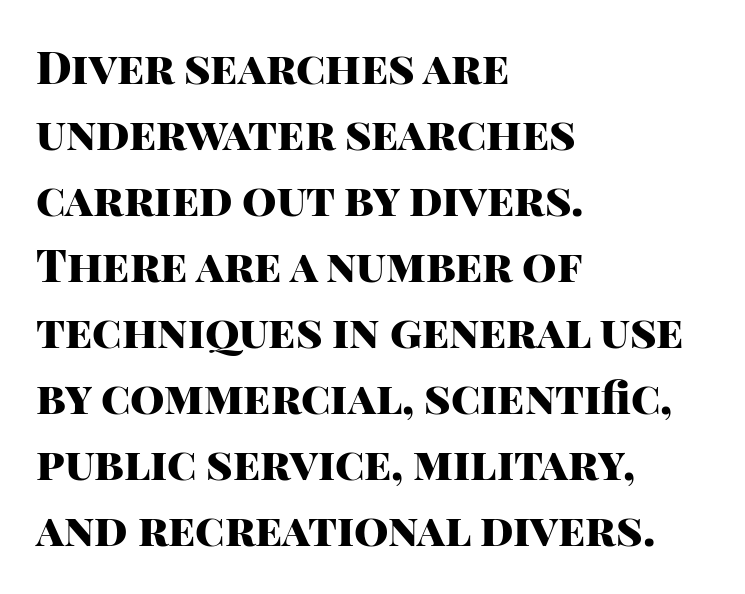
{"serif": "no", "italic": "no", "bold": "yes", "weight": "heavy", "width": "normal", "stroke_contrast": "high", "x_height": "large", "monospaced": "no", "underline": "no", "align": "left", "line_spacing": "normal", "line_spacing_ratio": 1.5, "letter_spacing": "normal", "letter_spacing_em": 0.0, "glyph_px": 44}
